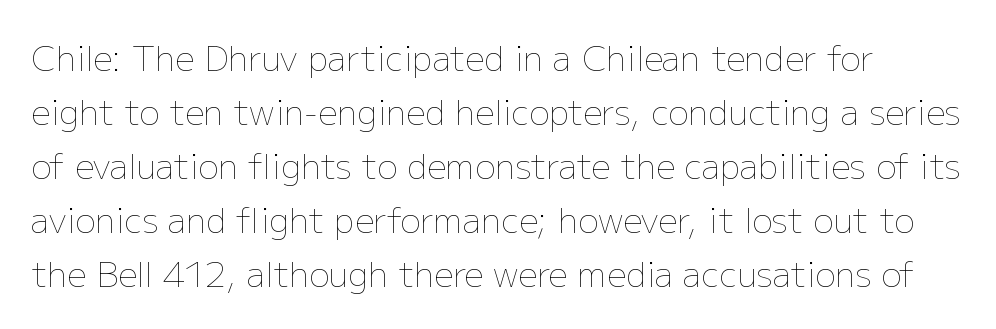
The image shows 34 px thin type, upright; set normal line spacing (1.59x), normal letter spacing, not underlined; low stroke contrast and a medium x-height.
